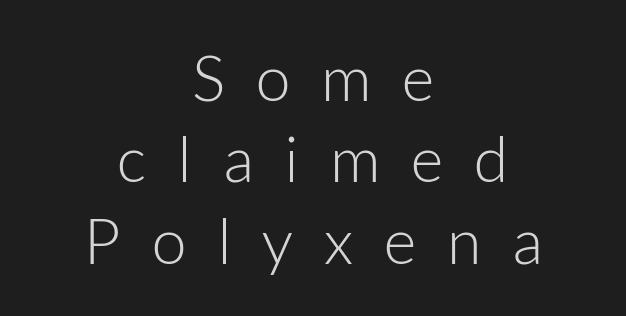
The image shows 63 px light sans-serif type, upright; set centered, normal line spacing (1.29x), unusually wide letter spacing (+0.49 em), not underlined; low stroke contrast and a medium x-height.
